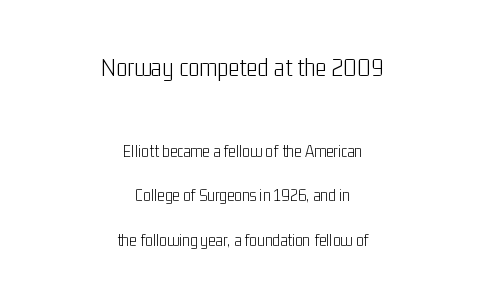
The image shows 27 px text type, upright; set centered, loose line spacing (2.48x), normal letter spacing, not underlined; the first (top) block is 1.5x larger.
